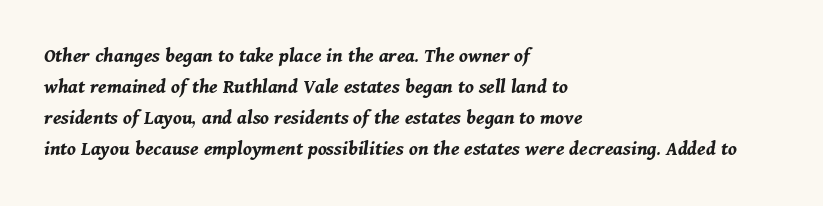
Q: Is the text bold? A: Yes.
Q: Is the text italic (slanted)? A: Yes, it leans right by about 11 degrees.
Q: Is the text underlined? A: No.
Q: How is the paragraph aligned? A: Left-aligned.
Q: Is the spacing between letters normal or unusually wide? A: Normal.
Q: Is the spacing between lines tight, normal or loose? A: Normal.
